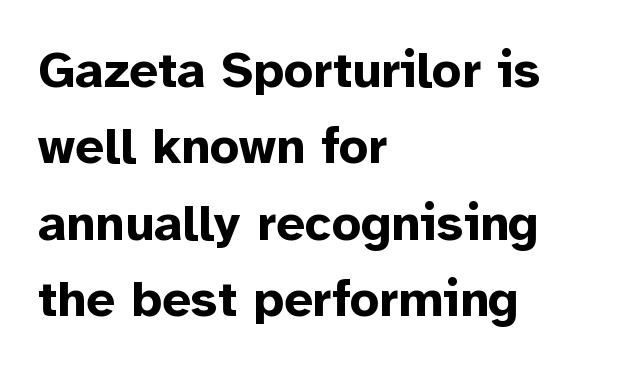
Quick note: not italic, upright. Think of a printed novel: that variable character pitch is what you see here. Rule under the text: the space is simply empty. How would I describe the line gaps? Plain and ordinary.
